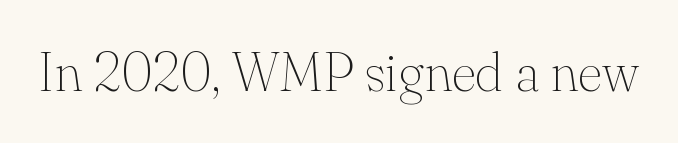
Stroke terminals: seriffed. Proportional: the letters do not fall into vertical columns. The baseline area is clear. Characters follow at the spacing the type designer built in.
